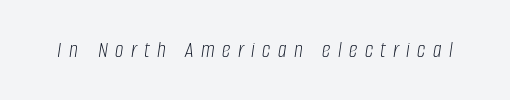
Q: Is the text bold? A: No.
Q: Is the text italic (slanted)? A: Yes, it leans right by about 8 degrees.
Q: Is the text underlined? A: No.
Q: Is the spacing between letters normal or unusually wide? A: Unusually wide.
